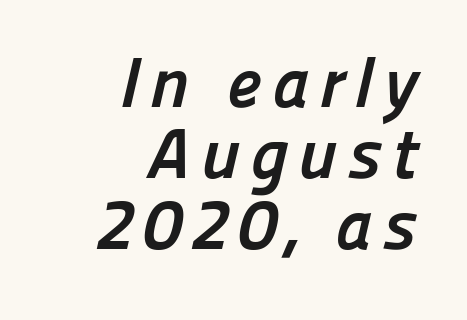
Q: Is the text bold? A: Yes.
Q: Is the typeface a serif or a sans-serif typeface? A: Sans-serif.
Q: Is the text underlined? A: No.
Q: How is the paragraph aligned? A: Right-aligned.
Q: Is the spacing between lines tight, normal or loose? A: Tight.
Q: Width (condensed, normal, or wide)? A: Normal.
Q: Stroke contrast? A: Low.
Q: x-height? A: Medium.
Q: Monospaced? A: No.
